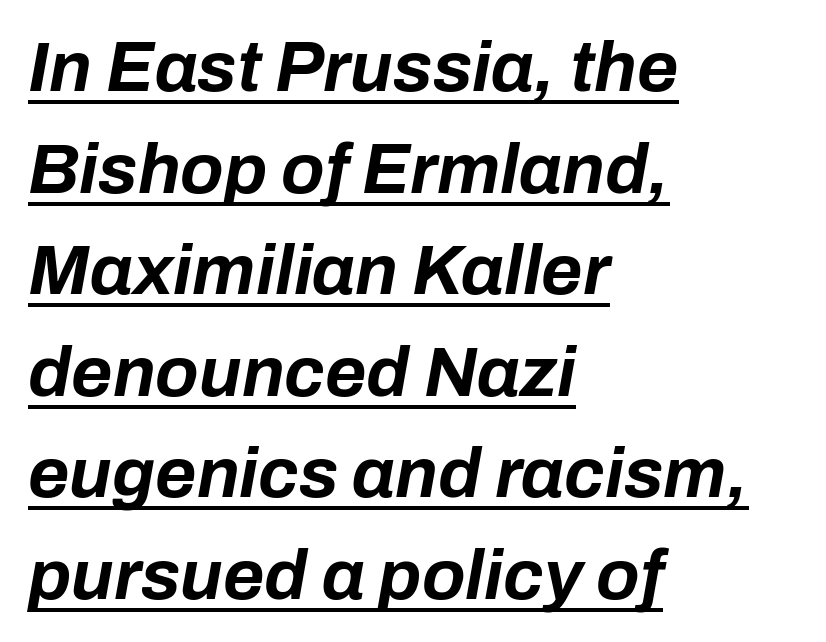
The image shows 71 px bold type, italic (leaning right); set left-aligned, normal line spacing (1.43x), normal letter spacing, underlined; low stroke contrast and a medium x-height.
